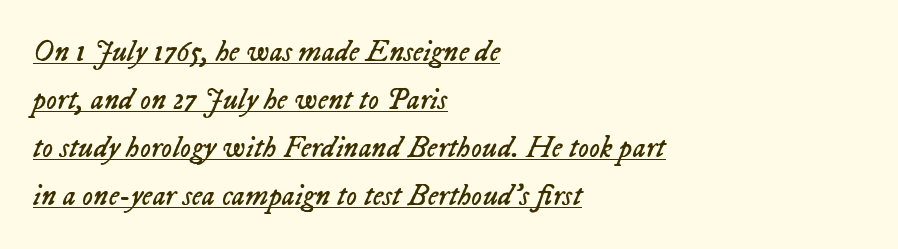
{"italic": "yes", "lean": "right", "slant_degrees": 23, "bold": "no", "weight": "regular", "width": "normal", "stroke_contrast": "low", "x_height": "medium", "monospaced": "no", "underline": "yes", "align": "left", "line_spacing": "normal", "line_spacing_ratio": 1.6, "letter_spacing": "normal", "letter_spacing_em": 0.0, "glyph_px": 30}
